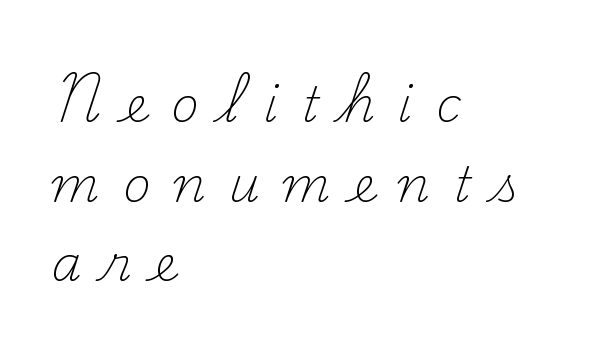
Q: Is the text bold? A: No.
Q: Is the text italic (slanted)? A: Yes.
Q: Is the text underlined? A: No.
Q: How is the paragraph aligned? A: Left-aligned.
Q: Is the spacing between letters normal or unusually wide? A: Unusually wide.
Q: Is the spacing between lines tight, normal or loose? A: Normal.
Q: Width (condensed, normal, or wide)? A: Normal.
Q: Stroke contrast? A: Medium.
Q: x-height? A: Small.
Q: Monospaced? A: No.
